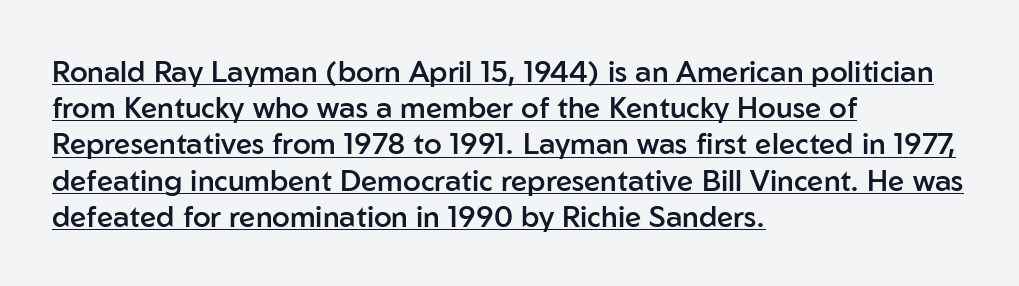
{"serif": "no", "italic": "no", "bold": "semi", "weight": "semibold", "width": "normal", "stroke_contrast": "low", "x_height": "medium", "monospaced": "no", "underline": "yes", "align": "left", "line_spacing": "normal", "line_spacing_ratio": 1.25, "letter_spacing": "normal", "letter_spacing_em": 0.0, "glyph_px": 29}
